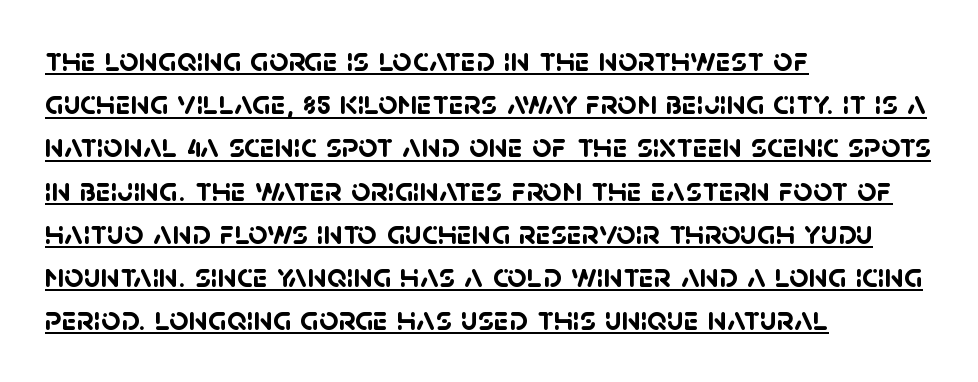
{"serif": "no", "bold": "yes", "weight": "semibold", "width": "normal", "stroke_contrast": "low", "x_height": "large", "monospaced": "no", "underline": "yes", "align": "left", "line_spacing": "normal", "line_spacing_ratio": 1.27, "letter_spacing": "normal", "letter_spacing_em": 0.0, "glyph_px": 34}
